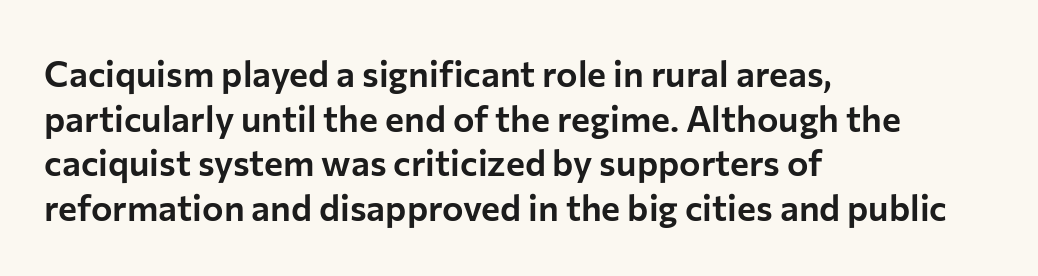
Q: Is the text italic (slanted)? A: No, it is upright.
Q: Is the typeface a serif or a sans-serif typeface? A: Sans-serif.
Q: Is the text underlined? A: No.
Q: How is the paragraph aligned? A: Left-aligned.
Q: Is the spacing between letters normal or unusually wide? A: Normal.
Q: Width (condensed, normal, or wide)? A: Normal.
Q: Stroke contrast? A: Low.
Q: x-height? A: Medium.
Q: Monospaced? A: No.
